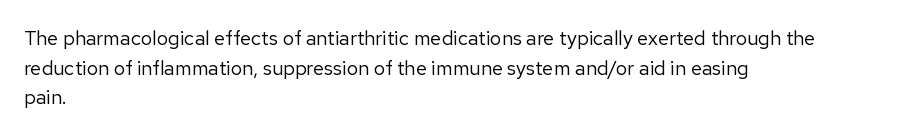
{"italic": "no", "bold": "no", "underline": "no", "align": "left", "line_spacing": "normal", "line_spacing_ratio": 1.48, "letter_spacing": "normal", "letter_spacing_em": 0.0, "glyph_px": 20}
